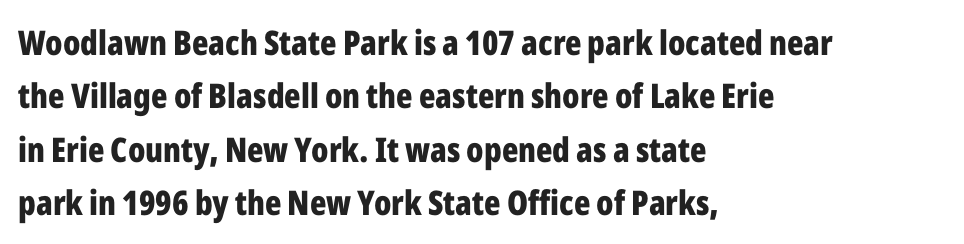
{"serif": "no", "italic": "no", "bold": "yes", "weight": "bold", "width": "condensed", "stroke_contrast": "low", "x_height": "medium", "monospaced": "no", "underline": "no", "align": "left", "line_spacing": "normal", "line_spacing_ratio": 1.57, "letter_spacing": "normal", "letter_spacing_em": 0.0, "glyph_px": 34}
